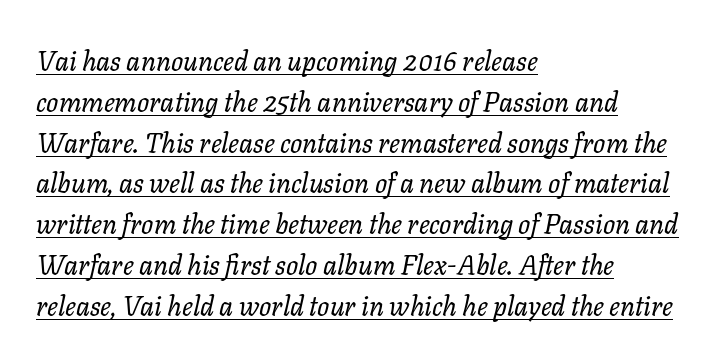
{"italic": "yes", "lean": "right", "slant_degrees": 11, "bold": "no", "underline": "yes", "align": "left", "line_spacing": "normal", "line_spacing_ratio": 1.51, "letter_spacing": "normal", "letter_spacing_em": 0.0, "glyph_px": 27}
